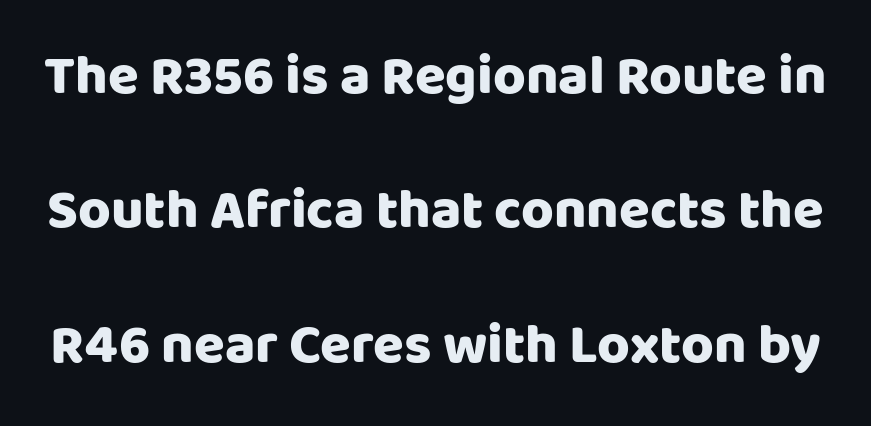
{"serif": "no", "italic": "no", "bold": "yes", "weight": "heavy", "width": "normal", "stroke_contrast": "low", "x_height": "large", "monospaced": "no", "underline": "no", "line_spacing": "loose", "line_spacing_ratio": 2.4, "letter_spacing": "normal", "letter_spacing_em": 0.0, "glyph_px": 56}
